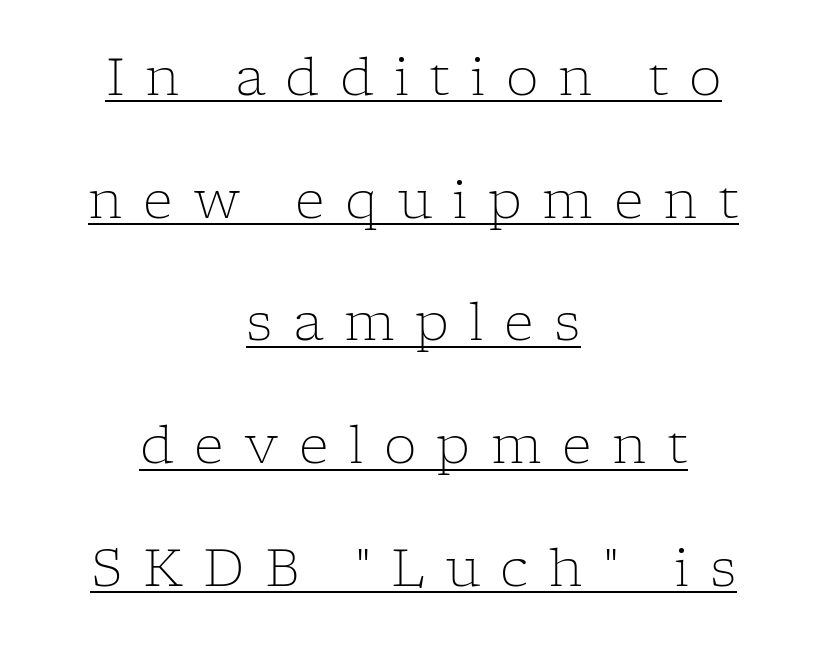
Q: Is the text bold? A: No.
Q: Is the text italic (slanted)? A: No, it is upright.
Q: Is the typeface a serif or a sans-serif typeface? A: Serif.
Q: Is the text underlined? A: Yes.
Q: How is the paragraph aligned? A: Centered.
Q: Is the spacing between letters normal or unusually wide? A: Unusually wide.
Q: Is the spacing between lines tight, normal or loose? A: Loose.
Q: Width (condensed, normal, or wide)? A: Normal.
Q: Stroke contrast? A: Low.
Q: x-height? A: Medium.
Q: Monospaced? A: No.
